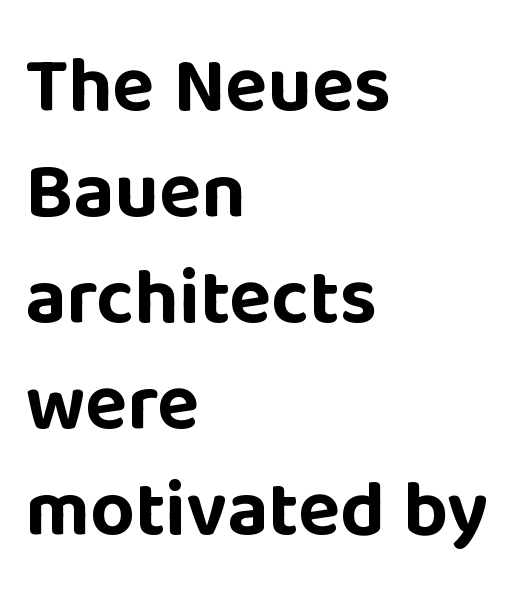
{"serif": "no", "italic": "no", "bold": "yes", "weight": "bold", "width": "normal", "stroke_contrast": "low", "x_height": "large", "monospaced": "no", "underline": "no", "align": "left", "line_spacing": "normal", "line_spacing_ratio": 1.36, "letter_spacing": "normal", "letter_spacing_em": 0.0, "glyph_px": 78}
